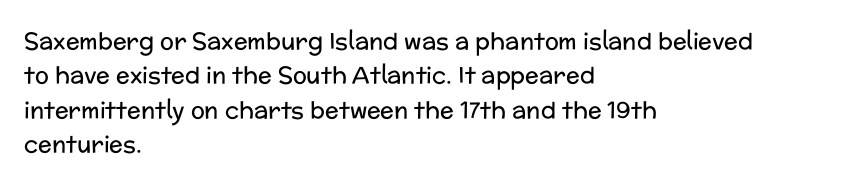
Q: Is the text bold? A: No.
Q: Is the text italic (slanted)? A: No, it is upright.
Q: Is the text underlined? A: No.
Q: How is the paragraph aligned? A: Left-aligned.
Q: Is the spacing between letters normal or unusually wide? A: Normal.
Q: Is the spacing between lines tight, normal or loose? A: Normal.
